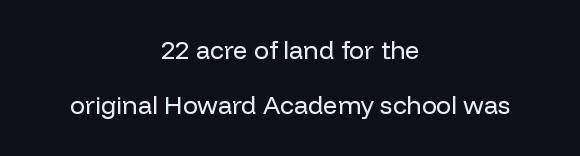
The image shows 25 px text type, upright; set centered, loose line spacing (2.22x), normal letter spacing, not underlined.
